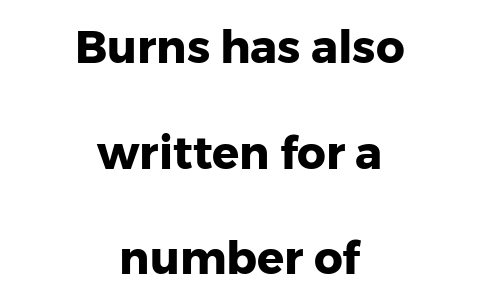
Weight check: bold — yes, fully. The passage shown is typed in a proportional face where columns would drift. Observe the ordinary spacing: letters are neighbours, not strangers. The face used here is a sans, in the tradition of grotesques and geometrics.
